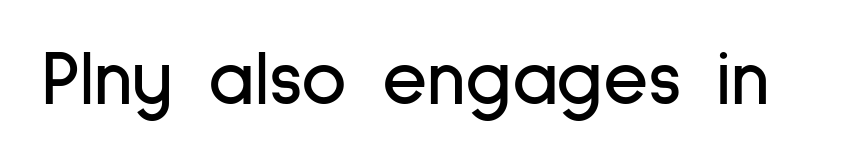
Q: Is the text italic (slanted)? A: No, it is upright.
Q: Is the typeface a serif or a sans-serif typeface? A: Sans-serif.
Q: Is the text underlined? A: No.
Q: Is the spacing between letters normal or unusually wide? A: Normal.
Q: Width (condensed, normal, or wide)? A: Condensed.
Q: Stroke contrast? A: Low.
Q: x-height? A: Medium.
Q: Monospaced? A: No.
